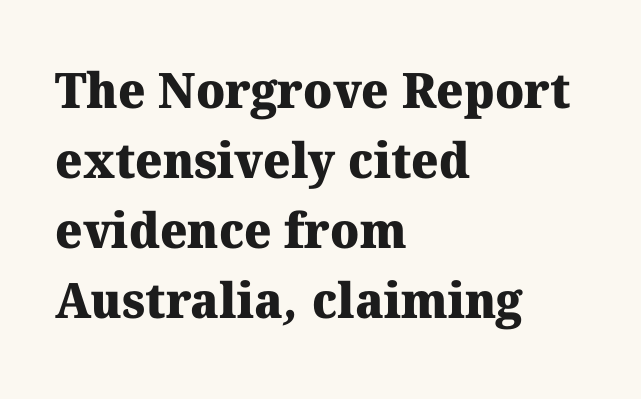
You could not count columns in this text — the font is proportionally spaced. Is there much room between lines? A standard amount, neither cramped nor airy. Check the space under the baseline: it is left empty. Compared with an ordinary text face, these strokes are far heavier — a full bold. The passage shown has conventional tracking throughout. The paragraph has a hard left edge and a soft right edge.
